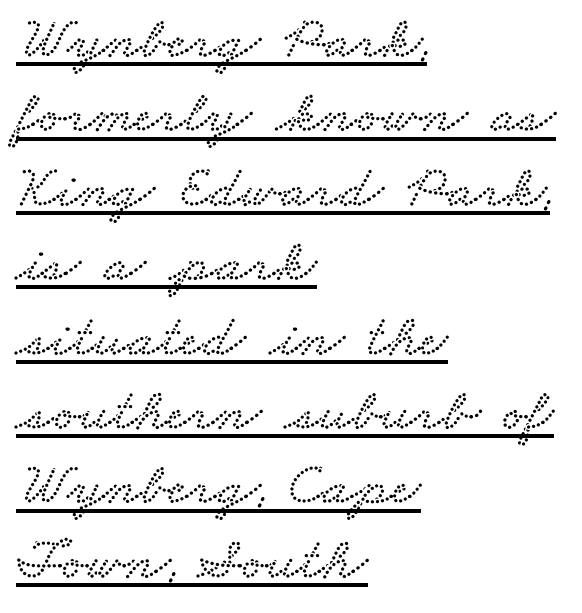
Type style note: has serifs. Teacher's note: observe the even left margin — that is flush-left alignment. A typesetter would call this proportional, since set widths differ per character. Spacing between characters is what you'd get straight out of the box.
